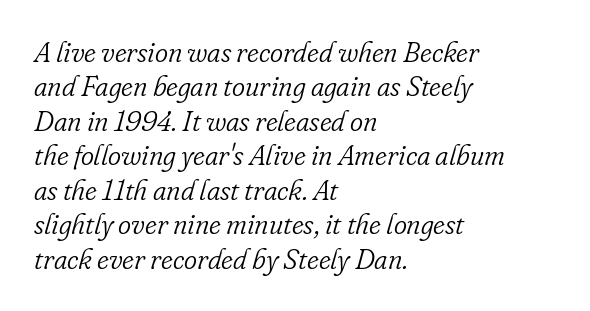
{"serif": "yes", "italic": "yes", "lean": "right", "slant_degrees": 16, "bold": "no", "weight": "light", "width": "normal", "stroke_contrast": "low", "x_height": "small", "monospaced": "no", "underline": "no", "align": "left", "line_spacing_ratio": 1.23, "letter_spacing": "normal", "letter_spacing_em": 0.0, "glyph_px": 28}
